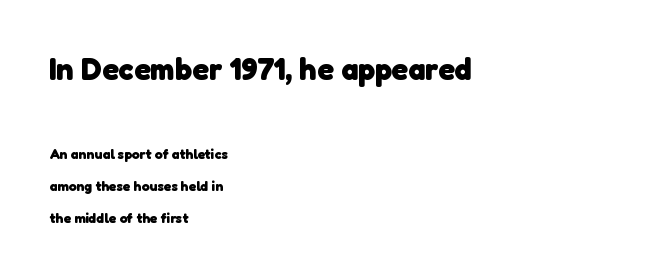
{"serif": "no", "bold": "yes", "weight": "heavy", "width": "normal", "stroke_contrast": "low", "x_height": "medium", "monospaced": "no", "underline": "no", "align": "left", "line_spacing": "loose", "line_spacing_ratio": 2.3, "letter_spacing": "normal", "letter_spacing_em": 0.0, "larger_block": "first", "size_ratio": 2.21, "glyph_px": 31}
